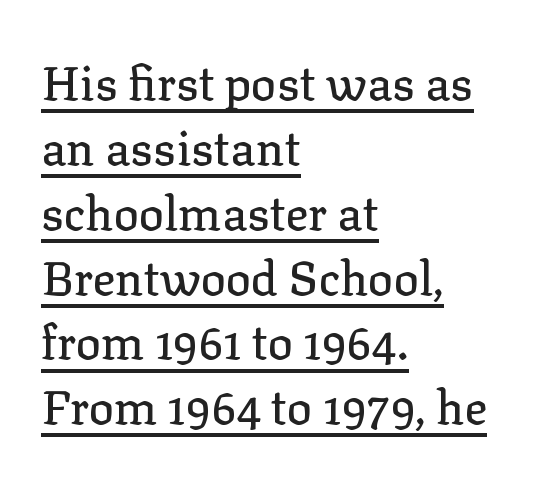
{"serif": "yes", "italic": "no", "width": "normal", "stroke_contrast": "low", "x_height": "medium", "monospaced": "no", "underline": "yes", "align": "left", "line_spacing": "normal", "line_spacing_ratio": 1.38, "letter_spacing": "normal", "letter_spacing_em": 0.0, "glyph_px": 47}
